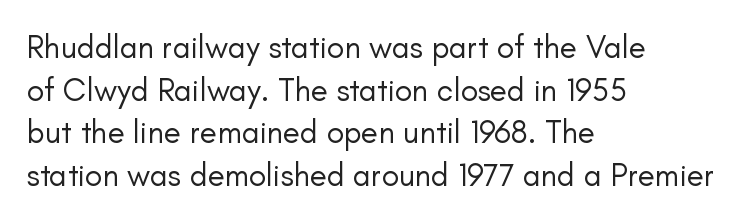
Q: Is the text bold? A: No.
Q: Is the text italic (slanted)? A: No, it is upright.
Q: Is the typeface a serif or a sans-serif typeface? A: Sans-serif.
Q: Is the text underlined? A: No.
Q: How is the paragraph aligned? A: Left-aligned.
Q: Is the spacing between letters normal or unusually wide? A: Normal.
Q: Is the spacing between lines tight, normal or loose? A: Normal.
Q: Width (condensed, normal, or wide)? A: Normal.
Q: Stroke contrast? A: Low.
Q: x-height? A: Small.
Q: Monospaced? A: No.
